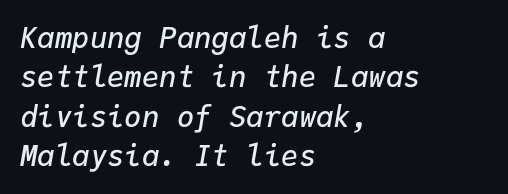
Q: Is the text bold? A: Semi-bold.
Q: Is the text italic (slanted)? A: Yes, it leans right by about 9 degrees.
Q: Is the text underlined? A: No.
Q: How is the paragraph aligned? A: Left-aligned.
Q: Is the spacing between letters normal or unusually wide? A: Normal.
Q: Is the spacing between lines tight, normal or loose? A: Normal.
Q: Width (condensed, normal, or wide)? A: Normal.
Q: Stroke contrast? A: Low.
Q: x-height? A: Medium.
Q: Monospaced? A: Yes.
